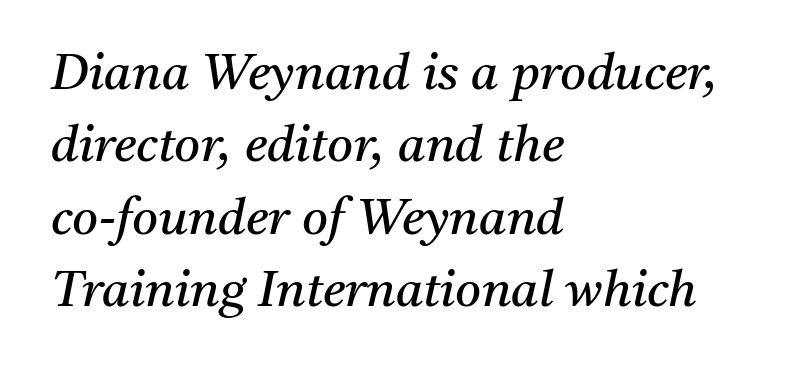
Q: Is the text bold? A: No.
Q: Is the text italic (slanted)? A: Yes, it leans right by about 11 degrees.
Q: Is the typeface a serif or a sans-serif typeface? A: Serif.
Q: Is the text underlined? A: No.
Q: How is the paragraph aligned? A: Left-aligned.
Q: Is the spacing between letters normal or unusually wide? A: Normal.
Q: Is the spacing between lines tight, normal or loose? A: Normal.
Q: Width (condensed, normal, or wide)? A: Normal.
Q: Stroke contrast? A: Medium.
Q: x-height? A: Medium.
Q: Monospaced? A: No.
